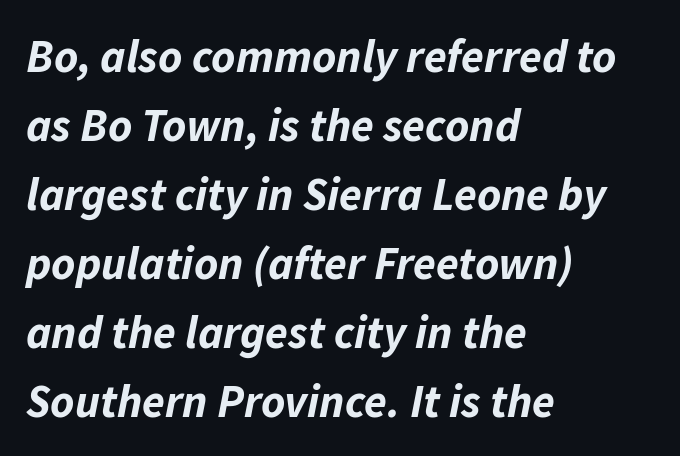
The image shows 46 px bold type, italic (leaning right); set left-aligned, normal line spacing (1.5x), normal letter spacing, not underlined; low stroke contrast and a medium x-height.
